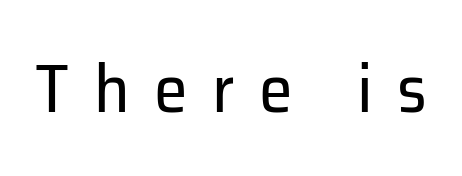
{"serif": "no", "italic": "no", "bold": "no", "weight": "regular", "width": "normal", "stroke_contrast": "low", "x_height": "medium", "monospaced": "no", "underline": "no", "letter_spacing": "wide", "letter_spacing_em": 0.36, "glyph_px": 68}
